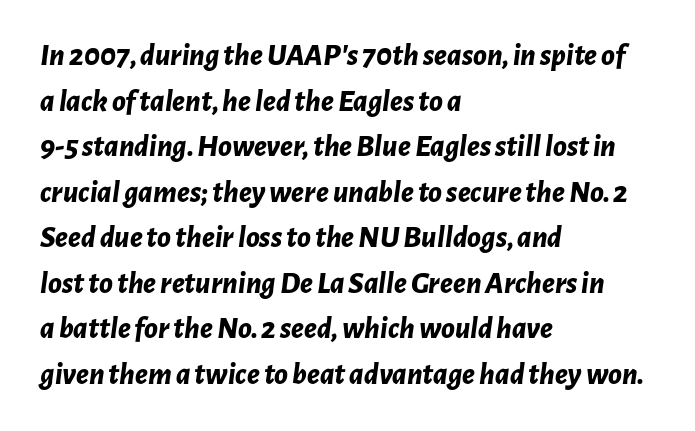
The image shows 31 px bold type, italic (leaning right); set left-aligned, normal line spacing (1.47x), normal letter spacing, not underlined; low stroke contrast and a medium x-height.
